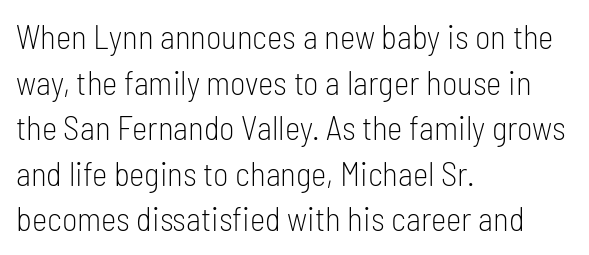
The image shows 33 px light, condensed sans-serif type, upright; set left-aligned, normal line spacing (1.38x), normal letter spacing, not underlined; low stroke contrast and a medium x-height.
